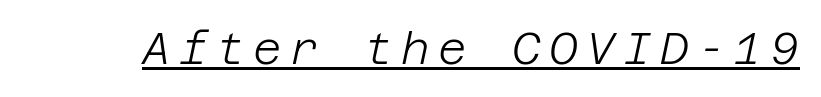
The passage shown is not bold in any degree. Style check: oblique. Underlined type.
